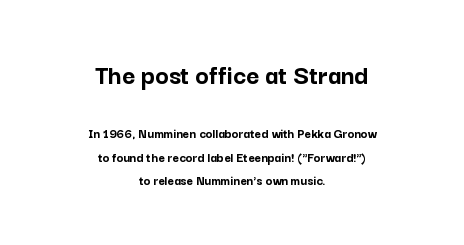
The image shows 28 px semibold sans-serif type, upright; set centered, normal line spacing (1.68x), normal letter spacing, not underlined; the first (top) block is 2.0x larger; low stroke contrast and a medium x-height.
